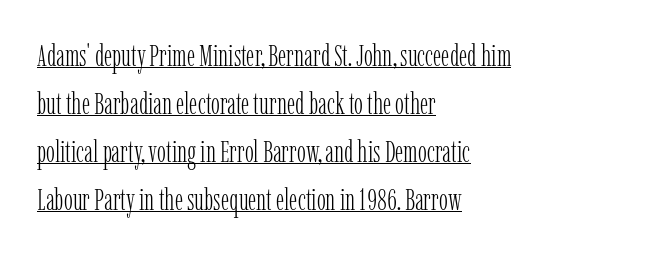
The image shows 30 px light, condensed serif type, upright; set left-aligned, normal line spacing (1.6x), normal letter spacing, underlined; low stroke contrast and a medium x-height.
